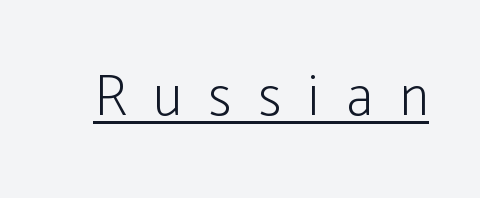
The image shows 57 px light, condensed sans-serif type, upright; set unusually wide letter spacing (+0.47 em), underlined; low stroke contrast and a medium x-height.
